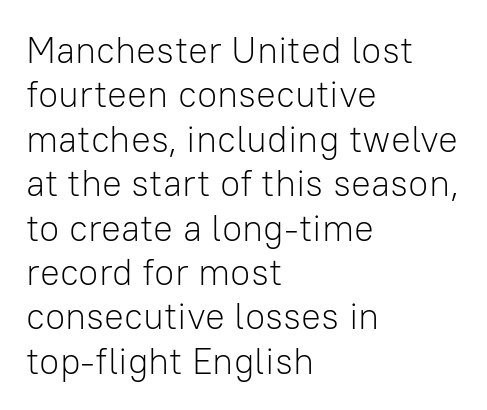
Q: Is the text bold? A: No.
Q: Is the text italic (slanted)? A: No, it is upright.
Q: Is the typeface a serif or a sans-serif typeface? A: Sans-serif.
Q: Is the text underlined? A: No.
Q: How is the paragraph aligned? A: Left-aligned.
Q: Is the spacing between letters normal or unusually wide? A: Normal.
Q: Width (condensed, normal, or wide)? A: Normal.
Q: Stroke contrast? A: Low.
Q: x-height? A: Medium.
Q: Monospaced? A: No.
